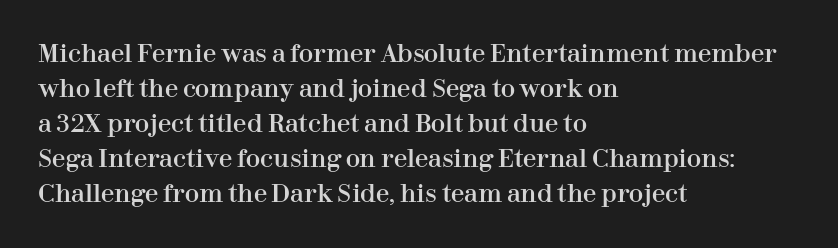
Style check: upright. The designer left line spacing at the default. Casual observation: everything's shoved over to the left. Tracking here is standard; glyphs follow each other at the usual distance. The foot of each line stays bare and open.
